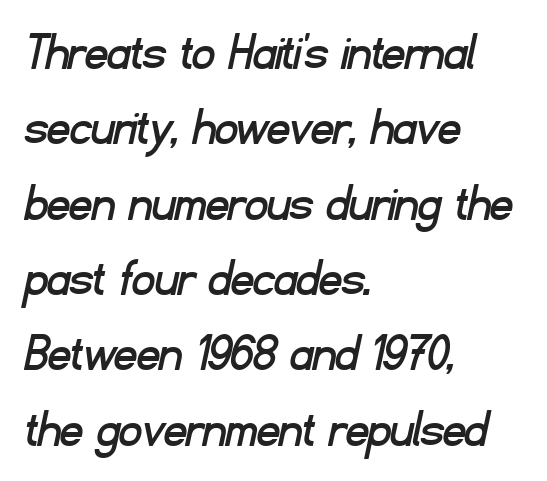
The image shows 55 px sans-serif type; set left-aligned, normal line spacing (1.37x), normal letter spacing, not underlined; low stroke contrast and a small x-height.
